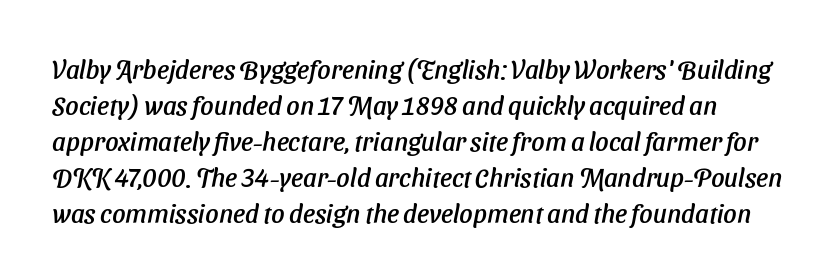
Normally led — the rows are evenly, conventionally spaced. Yep, that's italic — everything's leaning. Compared with typical body copy, the letter spacing here is the same. The passage shown is not underscored anywhere.
